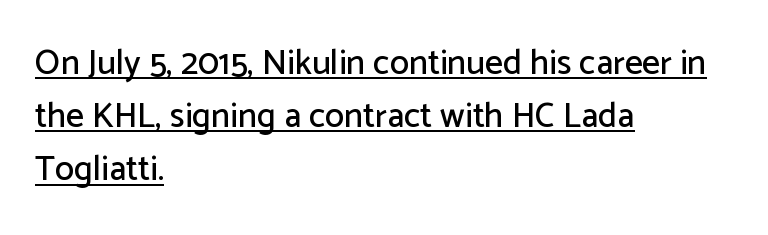
Rendered with straight, roman letterforms. Is the letter spacing exaggerated? No — it looks like the ordinary default. Spacing verdict: proportional, widths tailored to each character. The leading is moderate, giving the passage an even texture.
